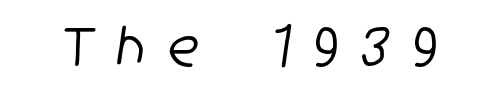
Q: Is the typeface a serif or a sans-serif typeface? A: Sans-serif.
Q: Is the text underlined? A: No.
Q: Is the spacing between letters normal or unusually wide? A: Unusually wide.
Q: Width (condensed, normal, or wide)? A: Condensed.
Q: Stroke contrast? A: Low.
Q: x-height? A: Medium.
Q: Monospaced? A: No.
